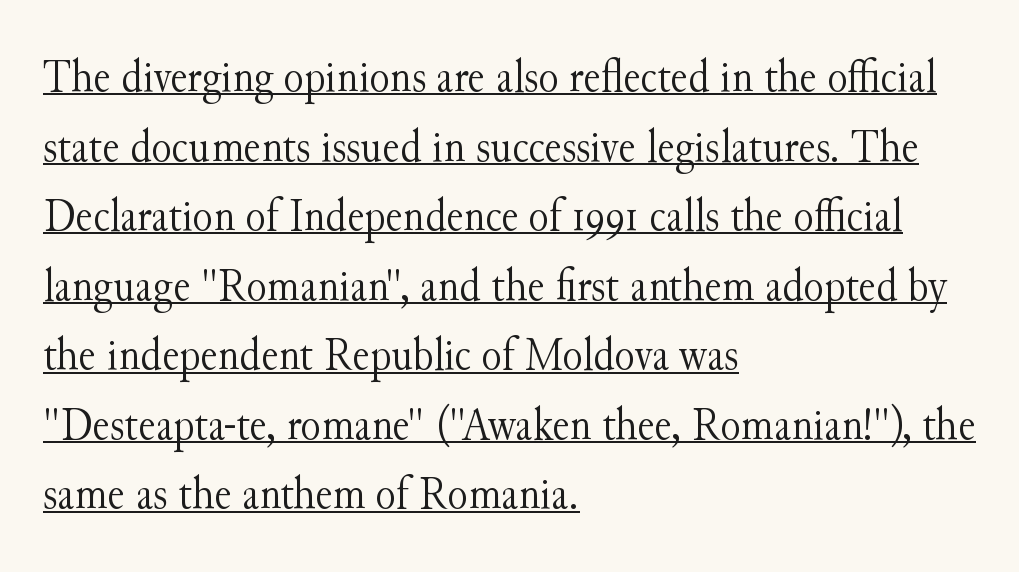
Q: Is the text bold? A: No.
Q: Is the text italic (slanted)? A: No, it is upright.
Q: Is the typeface a serif or a sans-serif typeface? A: Serif.
Q: Is the text underlined? A: Yes.
Q: How is the paragraph aligned? A: Left-aligned.
Q: Is the spacing between letters normal or unusually wide? A: Normal.
Q: Is the spacing between lines tight, normal or loose? A: Normal.
Q: Width (condensed, normal, or wide)? A: Normal.
Q: Stroke contrast? A: Medium.
Q: x-height? A: Small.
Q: Monospaced? A: No.
